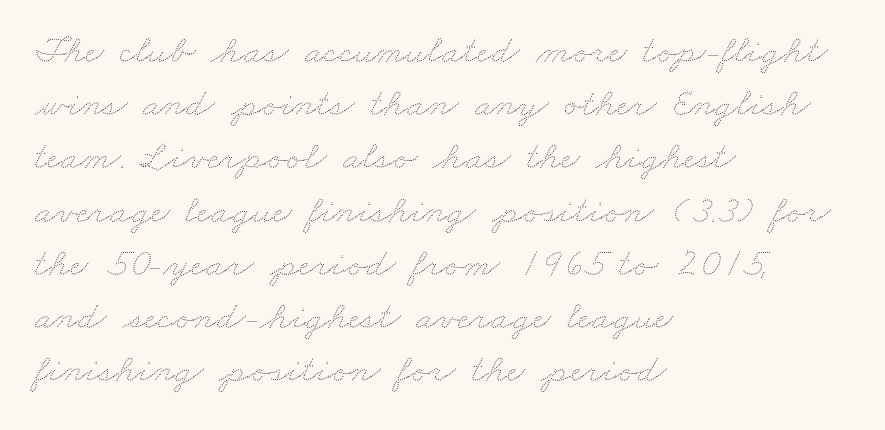
{"bold": "no", "weight": "thin", "width": "wide", "stroke_contrast": "medium", "x_height": "small", "monospaced": "no", "underline": "no", "align": "left", "line_spacing": "normal", "line_spacing_ratio": 1.33, "letter_spacing": "normal", "letter_spacing_em": 0.0, "glyph_px": 40}
